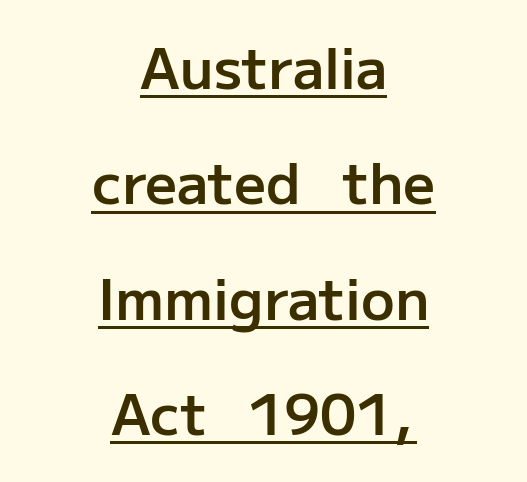
{"serif": "no", "italic": "no", "bold": "semi", "weight": "semibold", "width": "normal", "stroke_contrast": "low", "x_height": "medium", "monospaced": "no", "underline": "yes", "align": "center", "line_spacing": "loose", "line_spacing_ratio": 2.06, "letter_spacing": "normal", "letter_spacing_em": 0.0, "glyph_px": 56}
